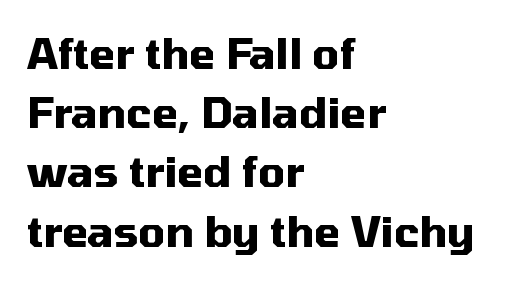
{"serif": "no", "italic": "no", "bold": "yes", "weight": "heavy", "width": "normal", "stroke_contrast": "medium", "x_height": "medium", "monospaced": "no", "underline": "no", "align": "left", "line_spacing": "normal", "line_spacing_ratio": 1.41, "letter_spacing": "normal", "letter_spacing_em": 0.0, "glyph_px": 42}
